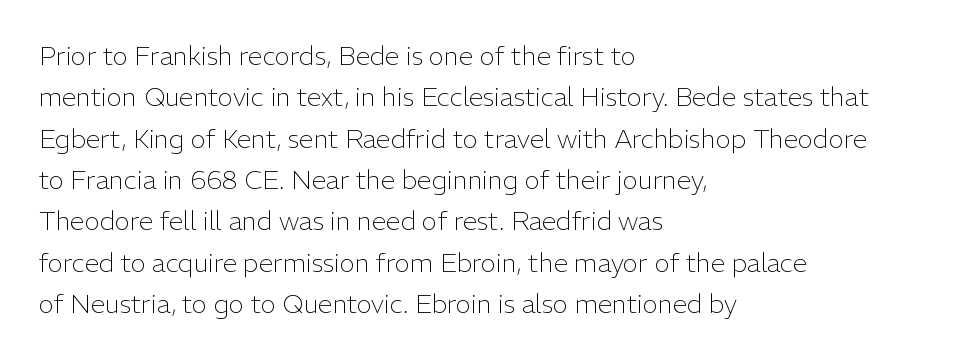
Q: Is the text bold? A: No.
Q: Is the text italic (slanted)? A: No, it is upright.
Q: Is the text underlined? A: No.
Q: How is the paragraph aligned? A: Left-aligned.
Q: Is the spacing between letters normal or unusually wide? A: Normal.
Q: Is the spacing between lines tight, normal or loose? A: Normal.
